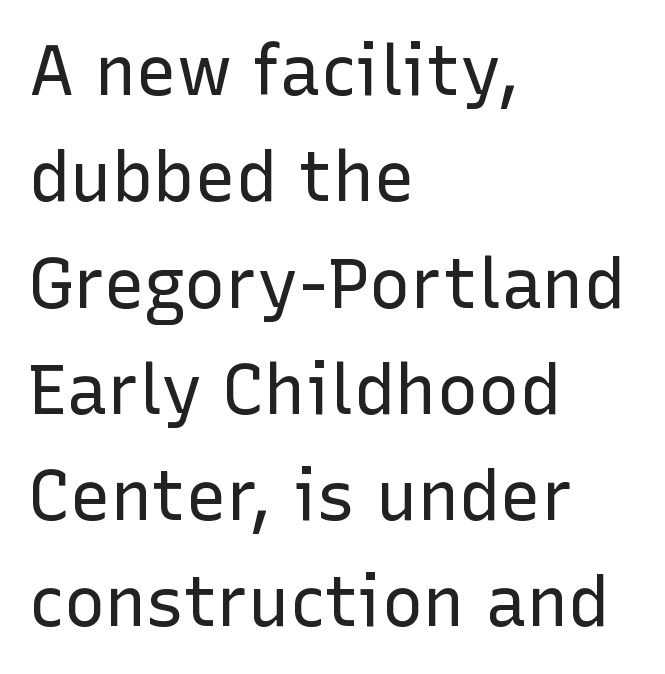
The text block is weighted toward the left margin, trailing off unevenly rightward. Baseline-to-baseline distance is the conventional proportion of letter height. Ascenders rise straight up at ninety degrees. The words here are not underlined. Classification — sans serif.
